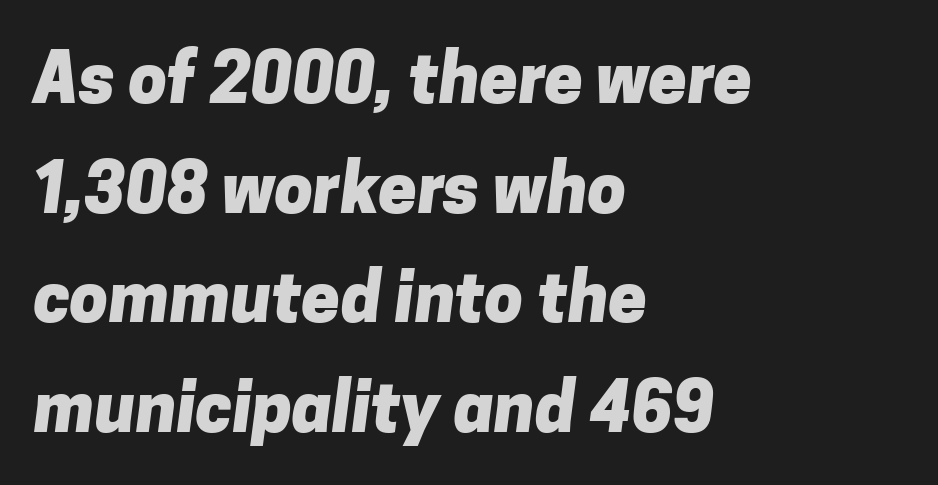
A typesetter would call this zero additional tracking. The rendering uses natural spacing where letterforms have individual widths. The typesetting leans heavy: a genuine bold. The type family on display is of the sans-serif kind. Is there much room between lines? A standard amount, neither cramped nor airy. Is the block centered? No — it sits flush against the left margin.
